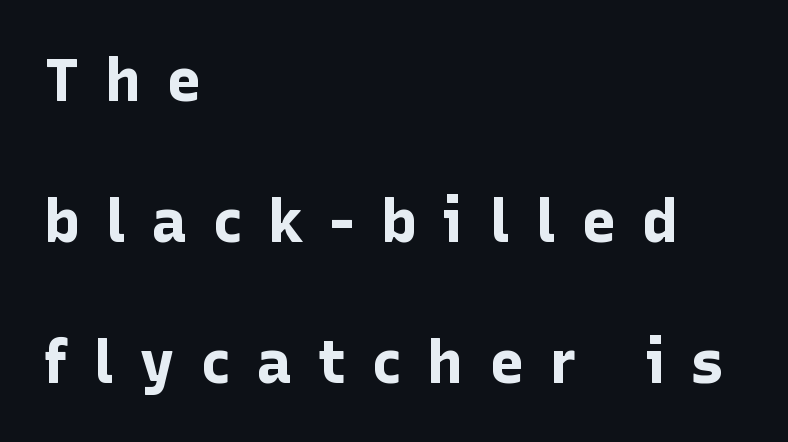
Q: Is the text bold? A: Yes.
Q: Is the text italic (slanted)? A: No, it is upright.
Q: Is the typeface a serif or a sans-serif typeface? A: Sans-serif.
Q: Is the text underlined? A: No.
Q: How is the paragraph aligned? A: Left-aligned.
Q: Is the spacing between letters normal or unusually wide? A: Unusually wide.
Q: Is the spacing between lines tight, normal or loose? A: Loose.
Q: Width (condensed, normal, or wide)? A: Normal.
Q: Stroke contrast? A: Low.
Q: x-height? A: Medium.
Q: Monospaced? A: No.
